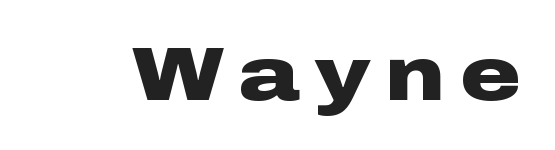
Q: Is the text bold? A: Yes.
Q: Is the text italic (slanted)? A: No, it is upright.
Q: Is the typeface a serif or a sans-serif typeface? A: Sans-serif.
Q: Is the text underlined? A: No.
Q: Is the spacing between letters normal or unusually wide? A: Unusually wide.
Q: Width (condensed, normal, or wide)? A: Wide.
Q: Stroke contrast? A: Low.
Q: x-height? A: Medium.
Q: Monospaced? A: No.
